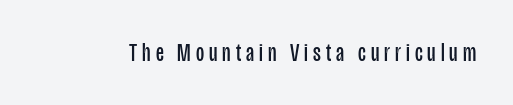
Nothing heavy about these letters — not bold at all. Students, note that the glyphs here are deliberately spaced far apart. The space directly below the letters is spotless. Rendered with straight, roman letterforms.
